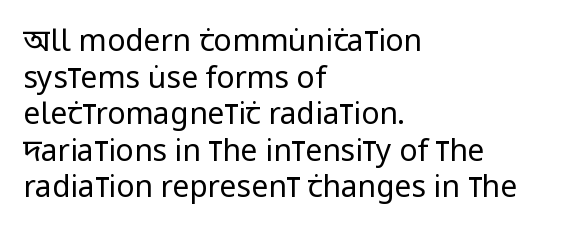
The image shows 30 px regular-weight, condensed sans-serif type, upright; set left-aligned, line spacing 1.22x, normal letter spacing, not underlined; low stroke contrast and a large x-height.
